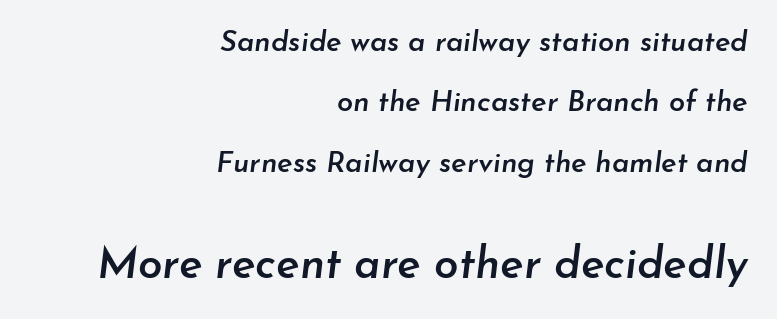
Q: Is the text bold? A: Semi-bold.
Q: Is the text italic (slanted)? A: Yes, it leans right by about 7 degrees.
Q: Is the text underlined? A: No.
Q: How is the paragraph aligned? A: Right-aligned.
Q: Is the spacing between letters normal or unusually wide? A: Normal.
Q: Is the spacing between lines tight, normal or loose? A: Loose.
Q: Which block of text is set in a larger size, the first (top) or the second (bottom)? A: The second (bottom) one.
Q: Width (condensed, normal, or wide)? A: Normal.
Q: Stroke contrast? A: Low.
Q: x-height? A: Small.
Q: Monospaced? A: No.
